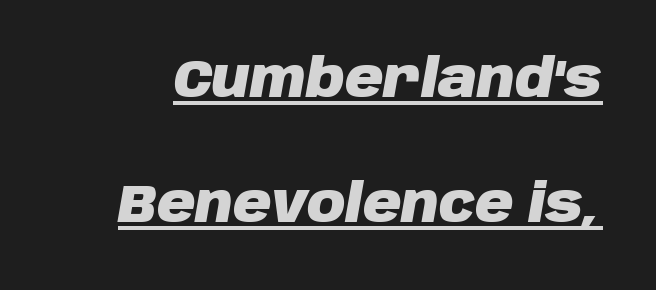
Q: Is the text bold? A: Yes.
Q: Is the text italic (slanted)? A: Yes, it leans right by about 10 degrees.
Q: Is the text underlined? A: Yes.
Q: Is the spacing between letters normal or unusually wide? A: Normal.
Q: Is the spacing between lines tight, normal or loose? A: Loose.
Q: Width (condensed, normal, or wide)? A: Normal.
Q: Stroke contrast? A: Low.
Q: x-height? A: Large.
Q: Monospaced? A: No.
